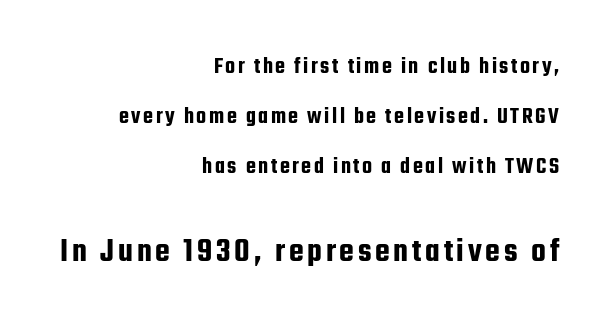
The space beneath each line is pristine and unruled. Unlike italic type, these characters show no tilt at all. How would I describe the line gaps? Wide and relaxed. This rendering uses right alignment, leaving the left contour irregular. The text was rendered using a sans face with plain stroke endings.
